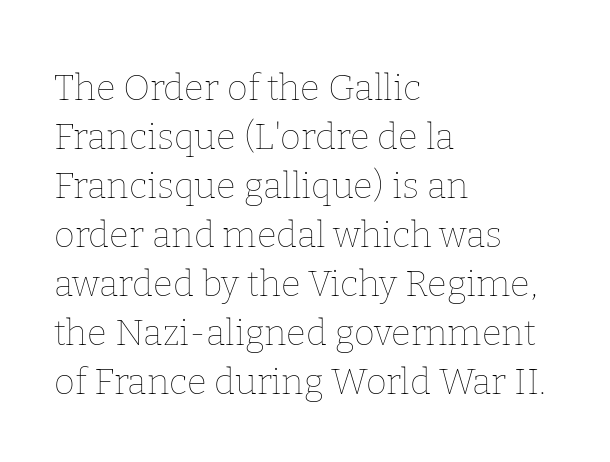
{"italic": "no", "bold": "no", "weight": "thin", "width": "normal", "stroke_contrast": "low", "x_height": "medium", "monospaced": "no", "underline": "no", "align": "left", "line_spacing": "normal", "line_spacing_ratio": 1.36, "letter_spacing": "normal", "letter_spacing_em": 0.0, "glyph_px": 36}
